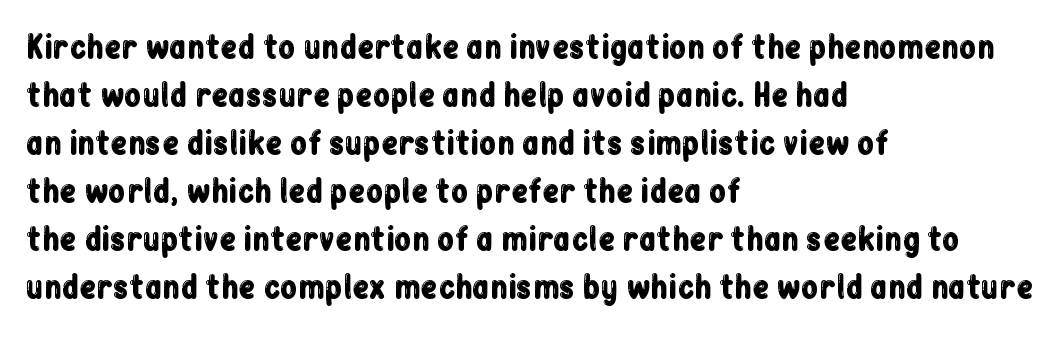
The specimen omits any rule beneath the text block's lines. Where is the straight margin? On the left. These lines are rendered in a variable-pitch font. The designer went with a sans here, leaving each stem footless. What's the leading like? Ordinary, nothing unusual.
